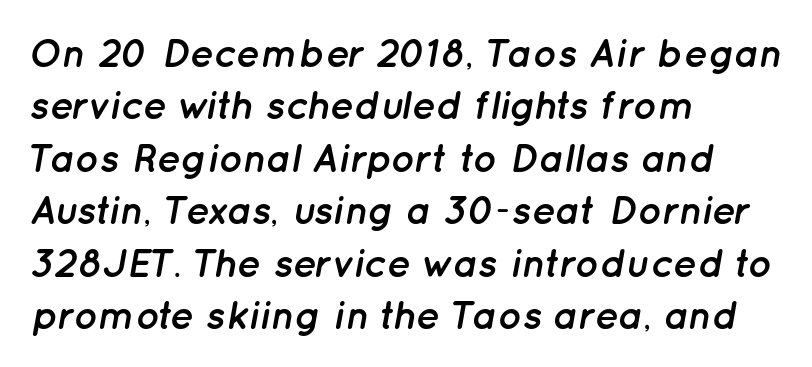
{"italic": "yes", "lean": "right", "slant_degrees": 12, "bold": "yes", "weight": "semibold", "width": "normal", "stroke_contrast": "low", "x_height": "medium", "monospaced": "no", "underline": "no", "align": "left", "line_spacing": "normal", "line_spacing_ratio": 1.31, "letter_spacing": "normal", "letter_spacing_em": 0.0, "glyph_px": 40}
